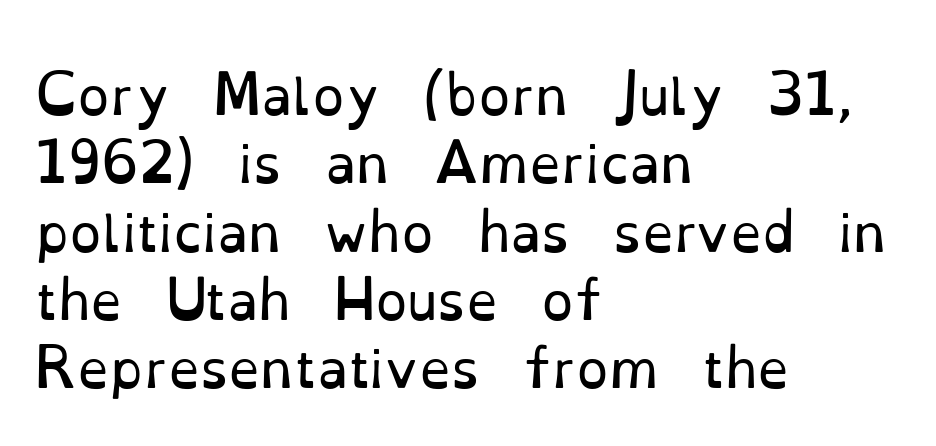
{"serif": "yes", "italic": "no", "bold": "no", "weight": "regular", "width": "normal", "stroke_contrast": "low", "x_height": "small", "monospaced": "no", "underline": "no", "align": "left", "line_spacing": "normal", "line_spacing_ratio": 1.34, "letter_spacing": "normal", "letter_spacing_em": 0.0, "glyph_px": 51}
